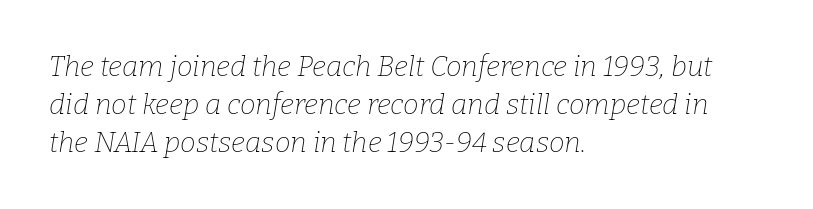
{"serif": "yes", "italic": "yes", "lean": "right", "slant_degrees": 9, "bold": "no", "weight": "thin", "width": "normal", "stroke_contrast": "low", "x_height": "medium", "monospaced": "no", "underline": "no", "align": "left", "line_spacing": "normal", "line_spacing_ratio": 1.35, "letter_spacing": "normal", "letter_spacing_em": 0.0, "glyph_px": 28}
